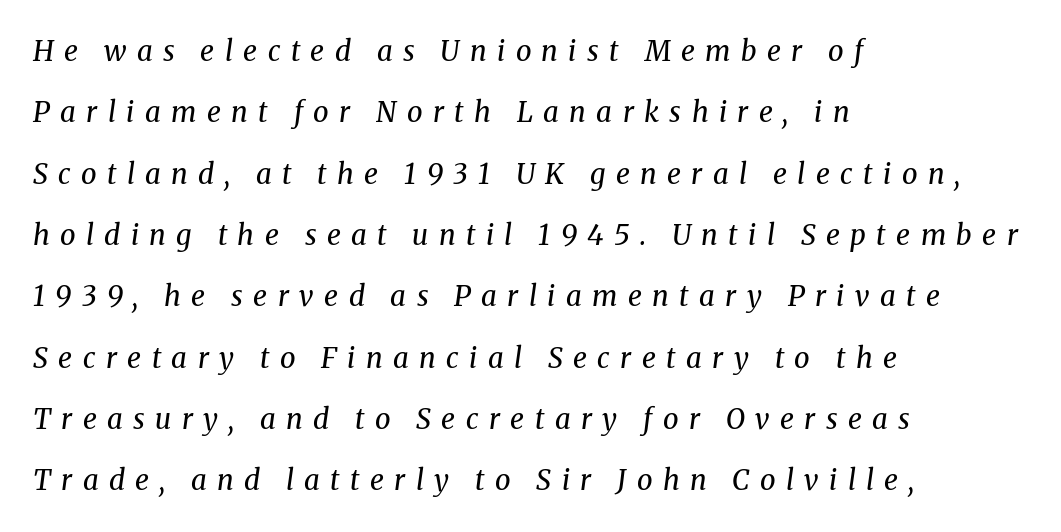
Every row of glyphs begins at an identical x-position on the left. A typesetter would mark this as italic. Notice the wide empty band between every row — that's loose leading. These lines are composed in type with serifs. The letters look calm and open, with moderate or lighter stems. Each letter keeps its own natural width here, so spacing adapts to shape.
